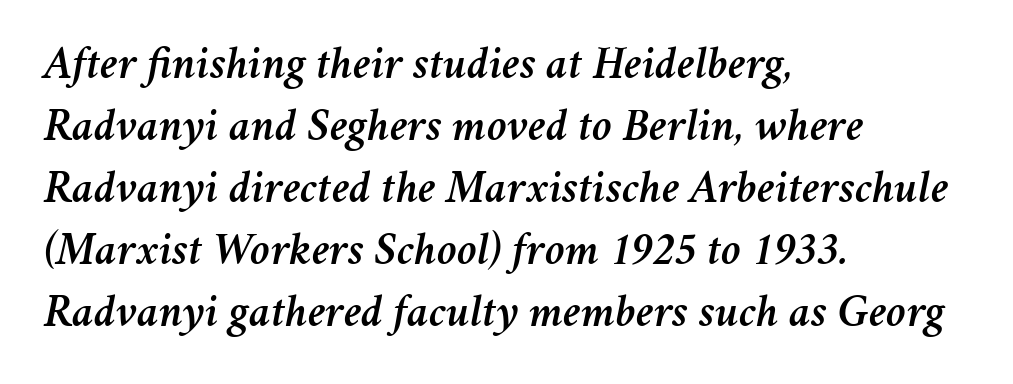
{"italic": "yes", "lean": "right", "slant_degrees": 11, "width": "normal", "stroke_contrast": "medium", "x_height": "medium", "monospaced": "no", "underline": "no", "align": "left", "line_spacing": "normal", "line_spacing_ratio": 1.35, "letter_spacing": "normal", "letter_spacing_em": 0.0, "glyph_px": 46}
